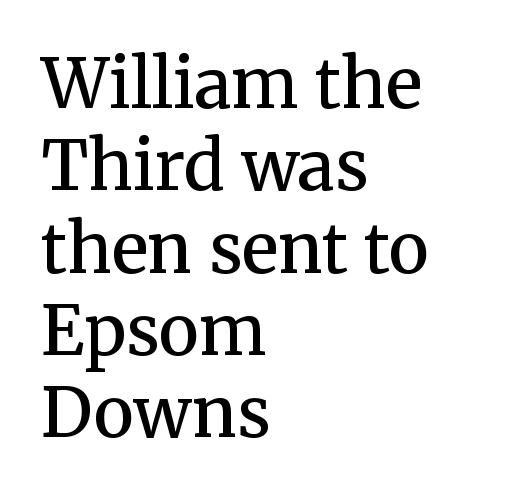
The font is running at a semibold setting, under full bold. If you drew a line through each stem, it would be perfectly vertical. The area under the type is left untouched. Compared with a centered layout, this one pins lines to the left instead. What stands out about the letter spacing? Nothing — it is the standard amount.
